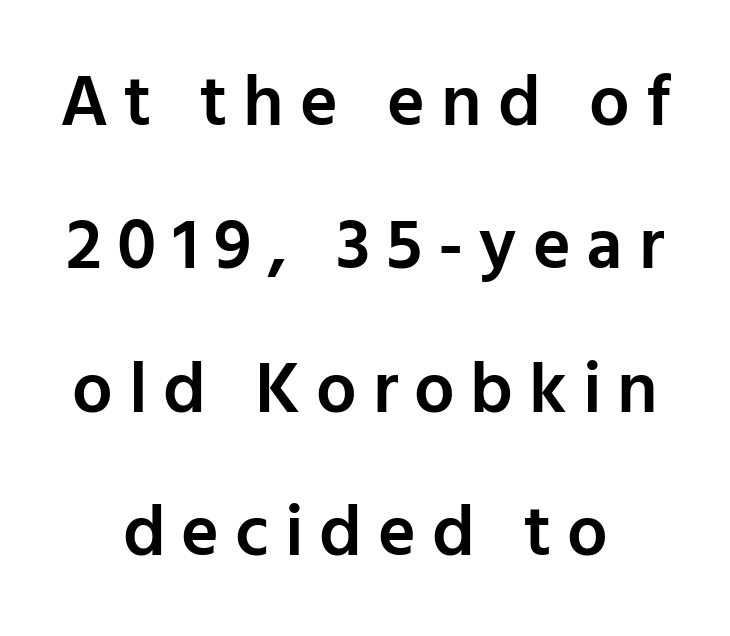
{"serif": "no", "italic": "no", "bold": "semi", "weight": "semibold", "width": "normal", "stroke_contrast": "low", "x_height": "medium", "monospaced": "no", "underline": "no", "line_spacing": "loose", "line_spacing_ratio": 1.99, "letter_spacing": "wide", "letter_spacing_em": 0.22, "glyph_px": 72}
